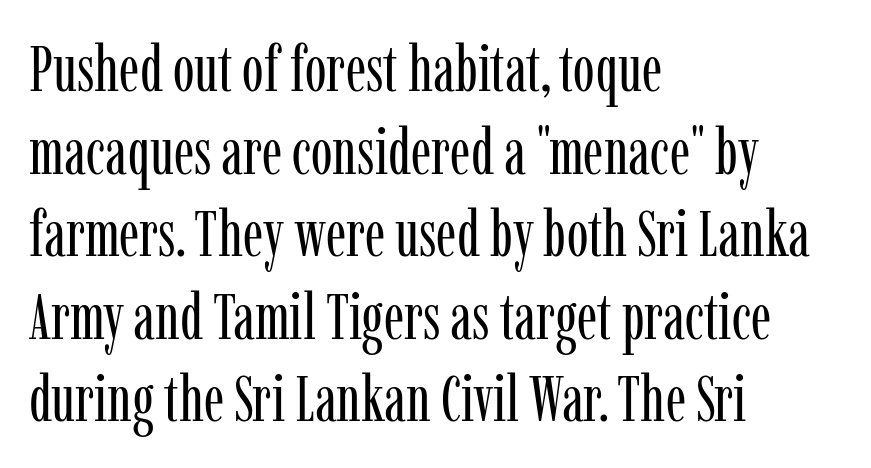
The image shows 65 px regular-weight, condensed serif type, upright; set left-aligned, normal line spacing (1.27x), normal letter spacing, not underlined; low stroke contrast and a medium x-height.
